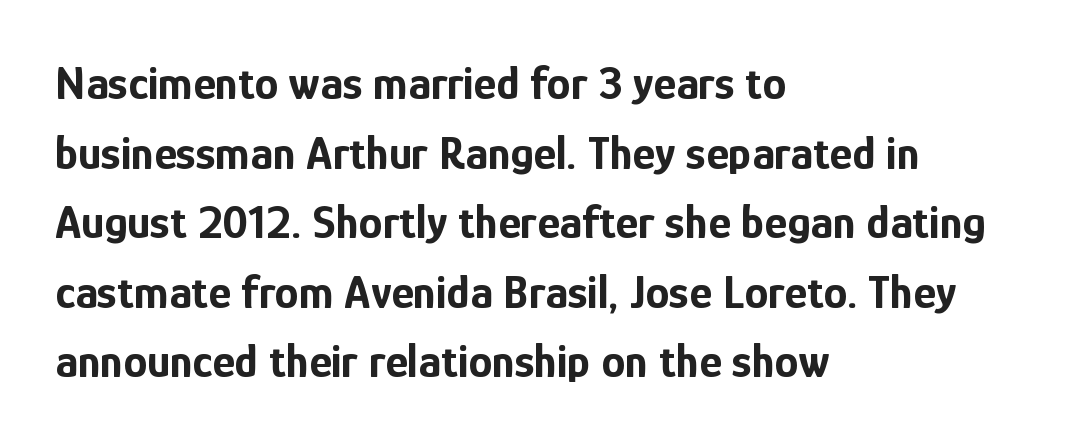
Caption: bold face, heavy strokes. Font category for this specimen: sans-serif. You could not count columns in this text — the font is proportionally spaced. Nobody touched the tracking dial on this one. Unlike italic type, these characters show no tilt at all.
